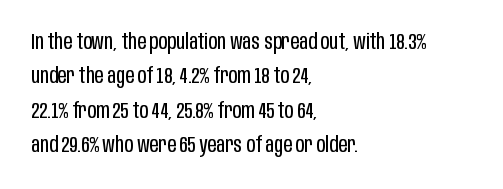
Q: Is the text bold? A: No.
Q: Is the text italic (slanted)? A: No, it is upright.
Q: Is the text underlined? A: No.
Q: How is the paragraph aligned? A: Left-aligned.
Q: Is the spacing between letters normal or unusually wide? A: Normal.
Q: Is the spacing between lines tight, normal or loose? A: Normal.
